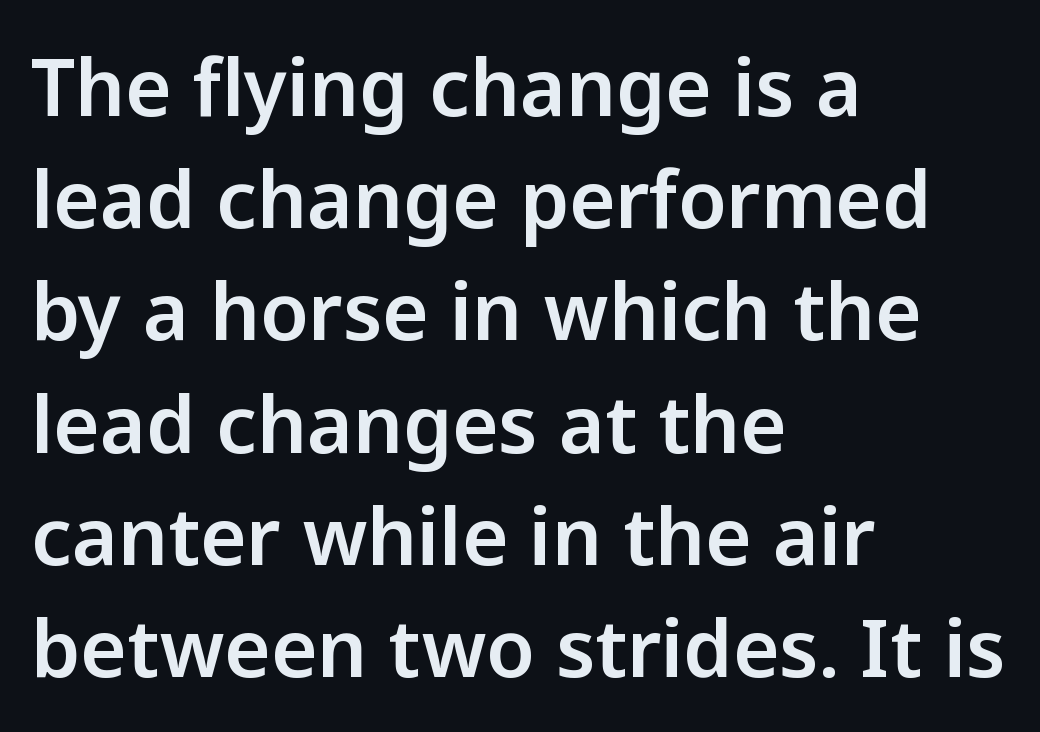
The image shows 79 px sans-serif type, upright; set left-aligned, normal line spacing (1.42x), normal letter spacing, not underlined; low stroke contrast and a medium x-height.
